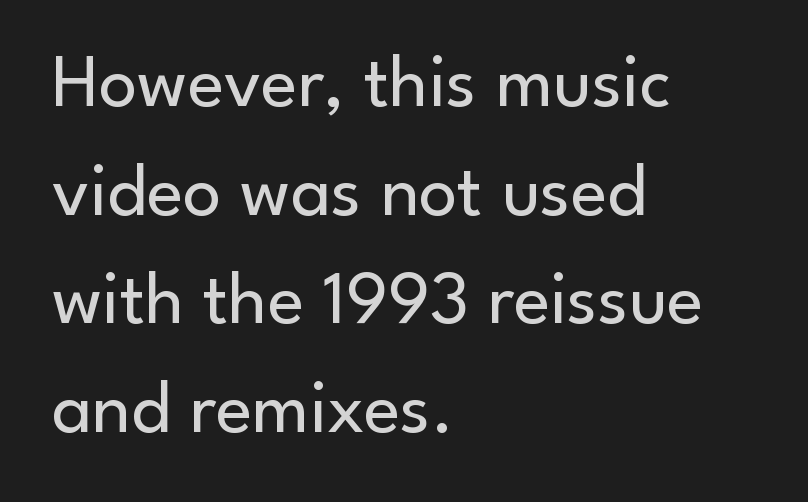
Horizontally, the lines are justified to the leading edge only. The face used here is proportionally spaced, like ordinary book or web type. Ink coverage per letter is moderate at most. A typesetter would call this leading conventional body-copy spacing. The letters stand straight up with perfectly vertical stems. Has an underline been added? It has not.
